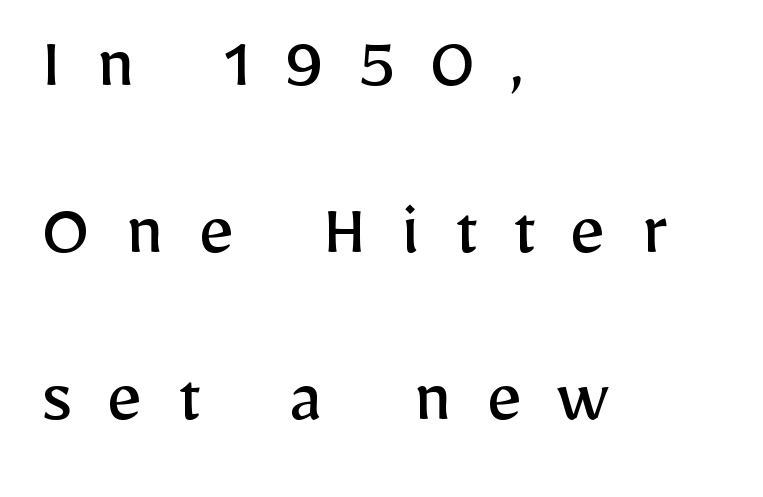
The image shows 78 px regular-weight sans-serif type, upright; set left-aligned, loose line spacing (2.14x), unusually wide letter spacing (+0.44 em), not underlined; low stroke contrast and a medium x-height.
